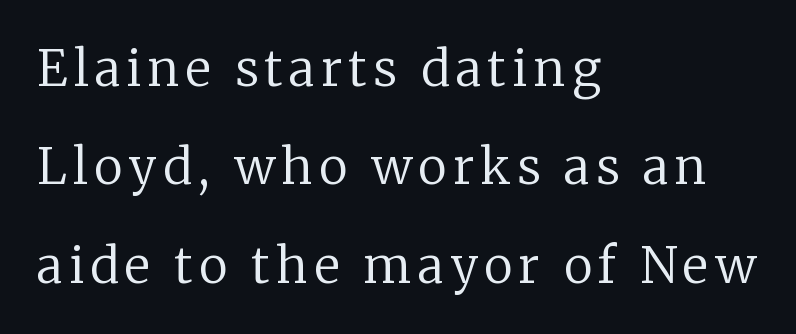
The image shows 49 px regular-weight serif type, upright; set left-aligned, loose line spacing (2.01x), not underlined; low stroke contrast and a medium x-height.
